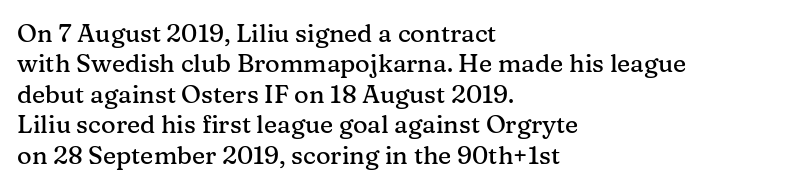
The typography opts for an upright posture over an oblique one. The letterforms sit shoulder to shoulder at normal distance. Compared with a centered layout, this one pins lines to the left instead. Descenders are the only things crossing below the line.
